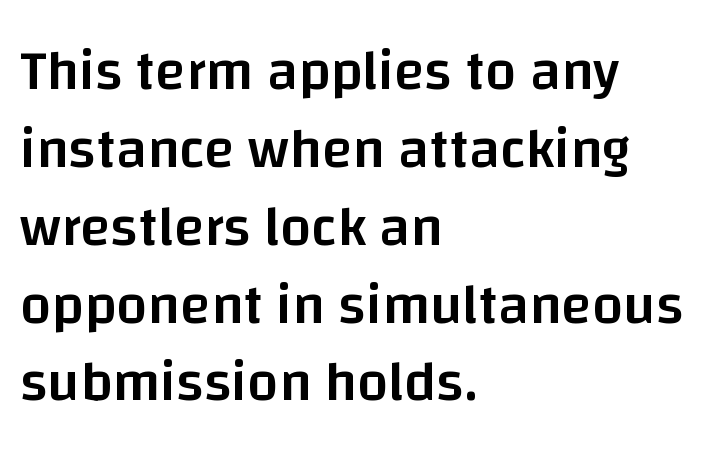
Q: Is the text bold? A: Semi-bold.
Q: Is the text italic (slanted)? A: No, it is upright.
Q: Is the typeface a serif or a sans-serif typeface? A: Sans-serif.
Q: Is the text underlined? A: No.
Q: How is the paragraph aligned? A: Left-aligned.
Q: Is the spacing between letters normal or unusually wide? A: Normal.
Q: Is the spacing between lines tight, normal or loose? A: Normal.
Q: Width (condensed, normal, or wide)? A: Normal.
Q: Stroke contrast? A: Low.
Q: x-height? A: Large.
Q: Monospaced? A: No.
